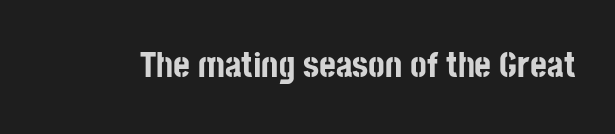
Q: Is the text bold? A: Yes.
Q: Is the text italic (slanted)? A: No, it is upright.
Q: Is the typeface a serif or a sans-serif typeface? A: Sans-serif.
Q: Is the text underlined? A: No.
Q: Is the spacing between letters normal or unusually wide? A: Normal.
Q: Width (condensed, normal, or wide)? A: Condensed.
Q: Stroke contrast? A: Low.
Q: x-height? A: Large.
Q: Monospaced? A: No.
